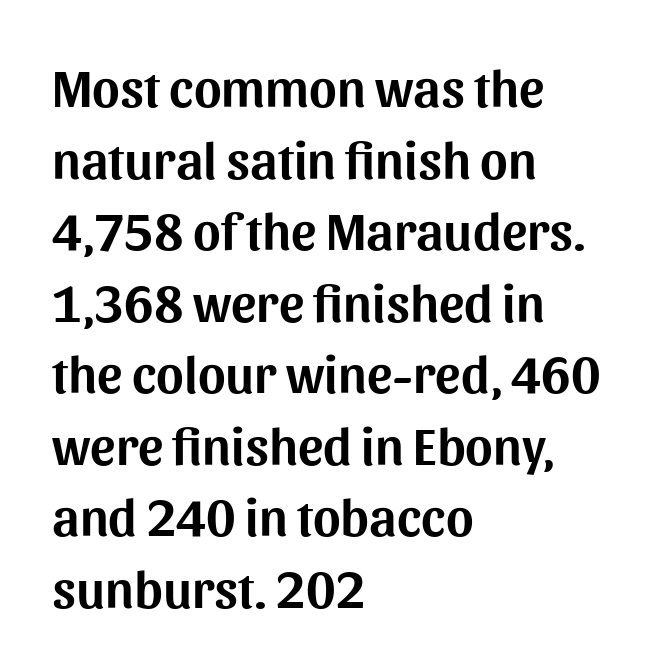
Q: Is the text italic (slanted)? A: No, it is upright.
Q: Is the typeface a serif or a sans-serif typeface? A: Sans-serif.
Q: Is the text underlined? A: No.
Q: How is the paragraph aligned? A: Left-aligned.
Q: Is the spacing between letters normal or unusually wide? A: Normal.
Q: Is the spacing between lines tight, normal or loose? A: Normal.
Q: Width (condensed, normal, or wide)? A: Normal.
Q: Stroke contrast? A: Medium.
Q: x-height? A: Medium.
Q: Monospaced? A: No.
